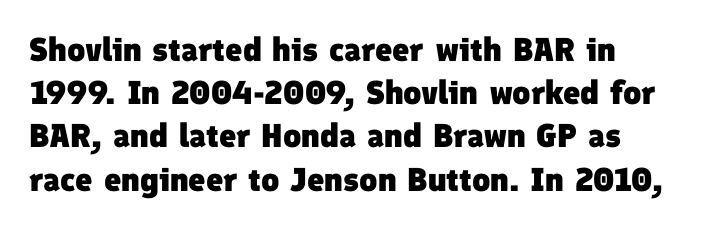
You could call the tracking neutral — neither tight nor loose. Heavy, bold letterforms. Bare-footed words on every line. Observe the absence of serifs on each vertical stroke in this sample. The designer left line spacing at the default.
